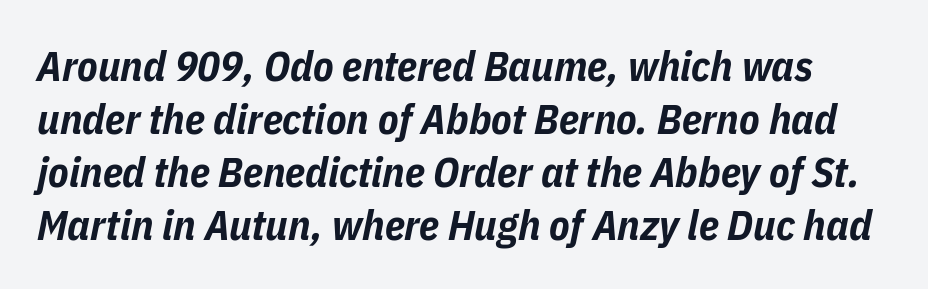
The image shows 42 px bold, condensed type, italic (leaning right); set normal line spacing (1.26x), normal letter spacing, not underlined; low stroke contrast and a medium x-height.
